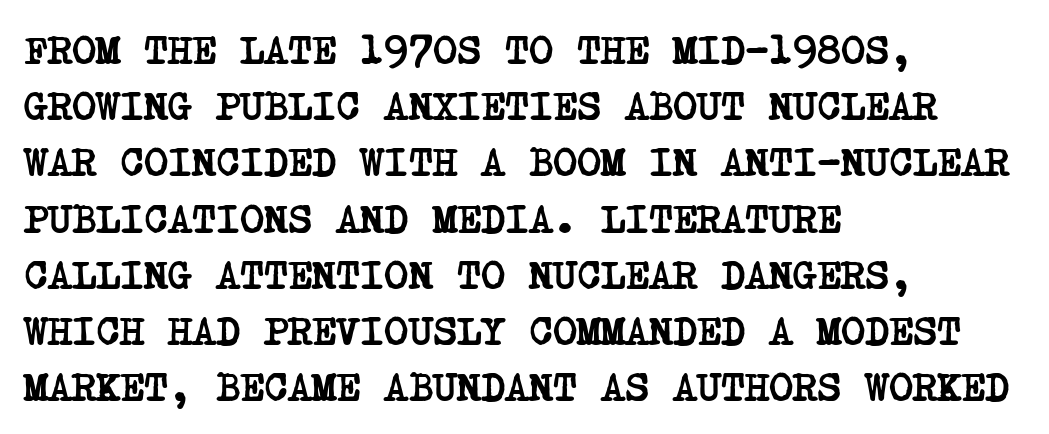
The image shows 41 px semibold, condensed serif type; set left-aligned, normal line spacing (1.37x), normal letter spacing, not underlined; low stroke contrast and a large x-height.
